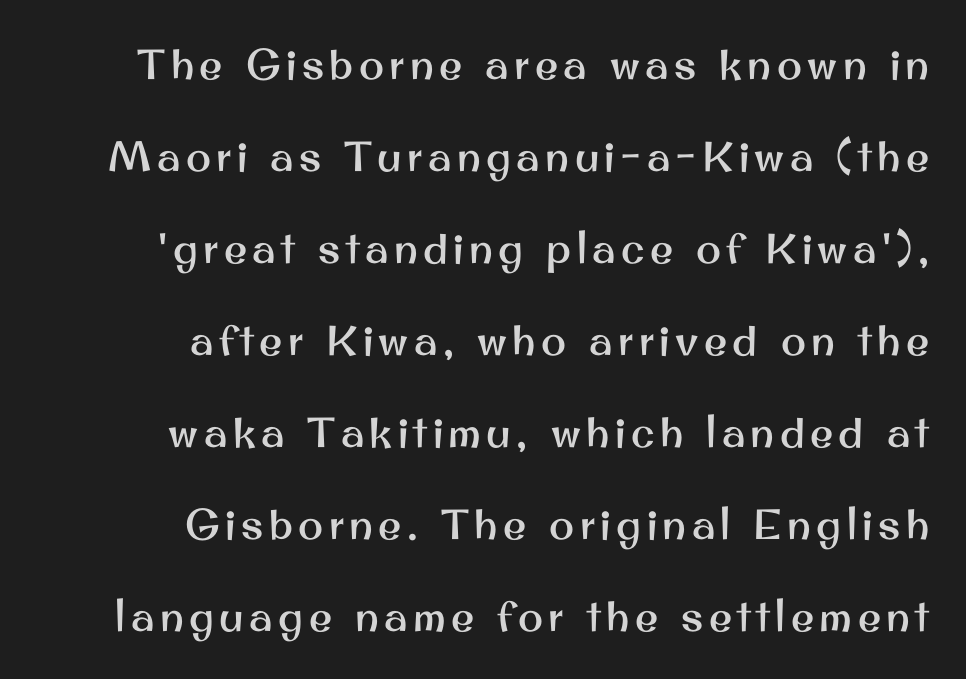
{"serif": "no", "italic": "no", "width": "normal", "stroke_contrast": "medium", "x_height": "small", "monospaced": "no", "underline": "no", "align": "right", "line_spacing": "loose", "line_spacing_ratio": 2.19, "glyph_px": 42}
